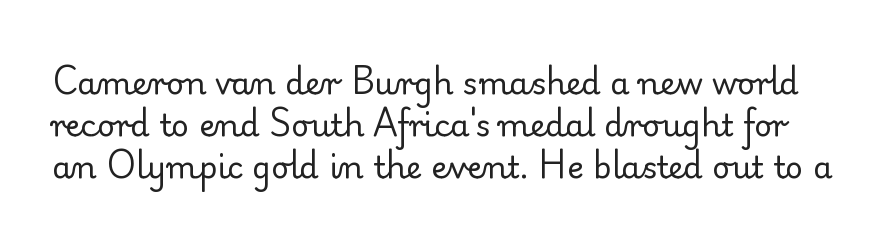
{"serif": "yes", "italic": "no", "bold": "no", "weight": "regular", "width": "normal", "stroke_contrast": "low", "x_height": "small", "monospaced": "no", "underline": "no", "line_spacing": "normal", "line_spacing_ratio": 1.35, "letter_spacing": "normal", "letter_spacing_em": 0.0, "glyph_px": 31}
